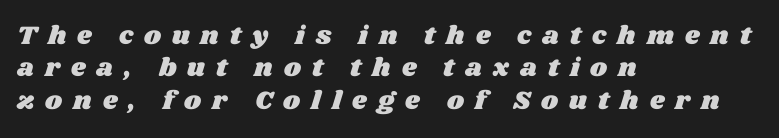
{"underline": "no", "align": "left", "line_spacing": "normal", "line_spacing_ratio": 1.25, "letter_spacing": "wide", "letter_spacing_em": 0.42, "glyph_px": 26}
